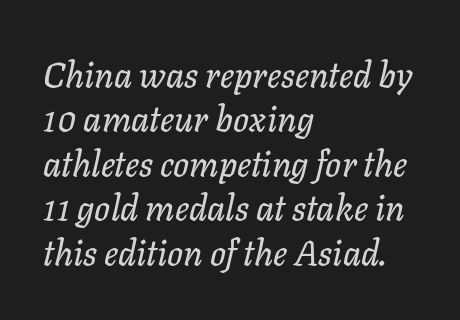
{"italic": "yes", "lean": "right", "slant_degrees": 11, "width": "normal", "stroke_contrast": "low", "x_height": "medium", "monospaced": "no", "underline": "no", "align": "left", "line_spacing": "normal", "line_spacing_ratio": 1.27, "letter_spacing": "normal", "letter_spacing_em": 0.0, "glyph_px": 35}
